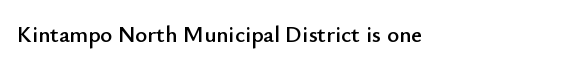
Q: Is the text italic (slanted)? A: No, it is upright.
Q: Is the text underlined? A: No.
Q: Is the spacing between letters normal or unusually wide? A: Normal.
